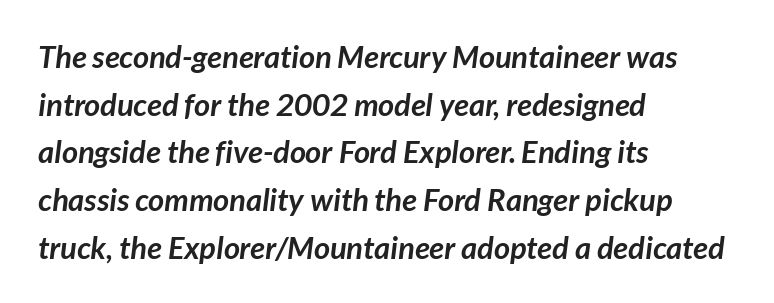
Here the glyphs are tracked normally, forming tight word shapes. Emphasis by weight is at full strength: bold. Plain, unruled lines of type. A typesetter would label this face a sans. Think of a printed novel: that variable character pitch is what you see here. Where is the straight margin? On the left.
